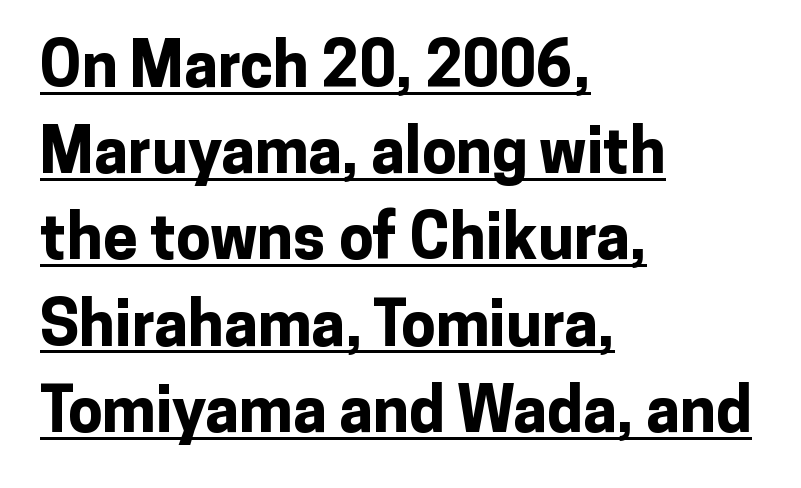
The image shows 62 px bold sans-serif type, upright; set left-aligned, normal line spacing (1.39x), normal letter spacing, underlined; low stroke contrast and a medium x-height.
